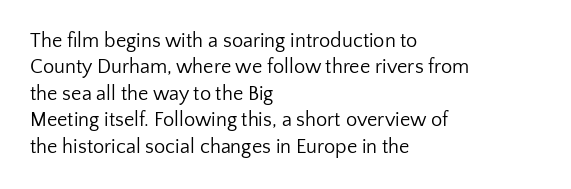
Characters remain perfectly vertical along every line. Rows of type keep a routine distance in the vertical direction. The face looks like a standard text weight, possibly lighter. Letter spacing: default. Each row of text sits above clean, open space.
